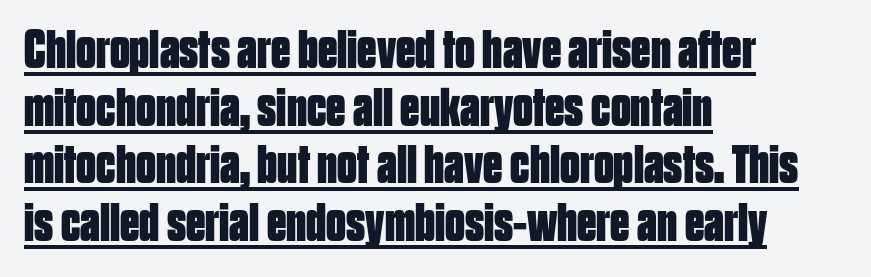
{"serif": "no", "italic": "no", "bold": "yes", "weight": "bold", "width": "condensed", "stroke_contrast": "low", "x_height": "large", "monospaced": "no", "underline": "yes", "align": "left", "line_spacing": "tight", "line_spacing_ratio": 1.05, "letter_spacing": "normal", "letter_spacing_em": 0.0, "glyph_px": 55}
